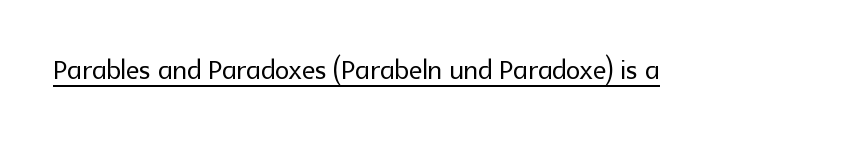
Q: Is the text italic (slanted)? A: No, it is upright.
Q: Is the typeface a serif or a sans-serif typeface? A: Sans-serif.
Q: Is the text underlined? A: Yes.
Q: Is the spacing between letters normal or unusually wide? A: Normal.
Q: Width (condensed, normal, or wide)? A: Normal.
Q: x-height? A: Medium.
Q: Monospaced? A: No.
